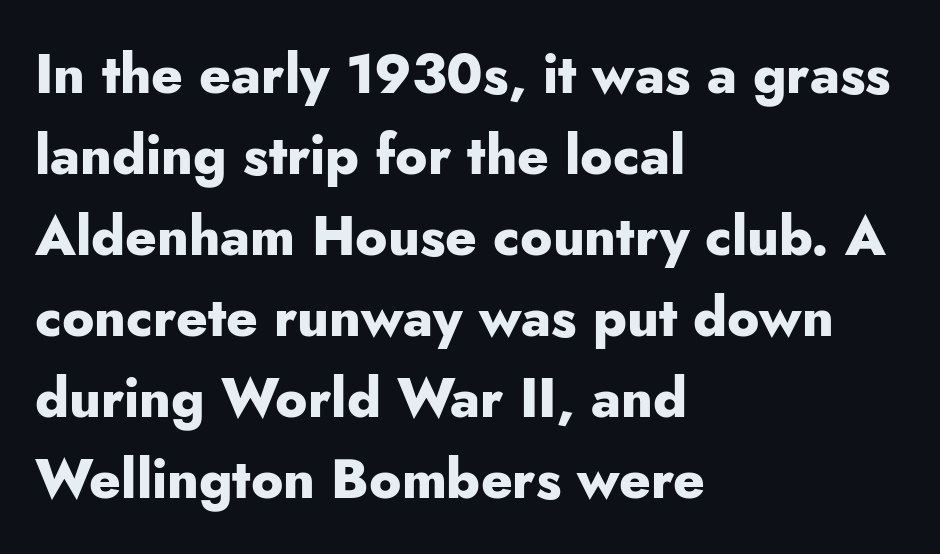
Letter spacing: default. Notice how the passage keeps a crisp vertical edge on the left only. Letters rest on an invisible, unmarked baseline. Regarding leading, the lines here are spaced in the standard way.
